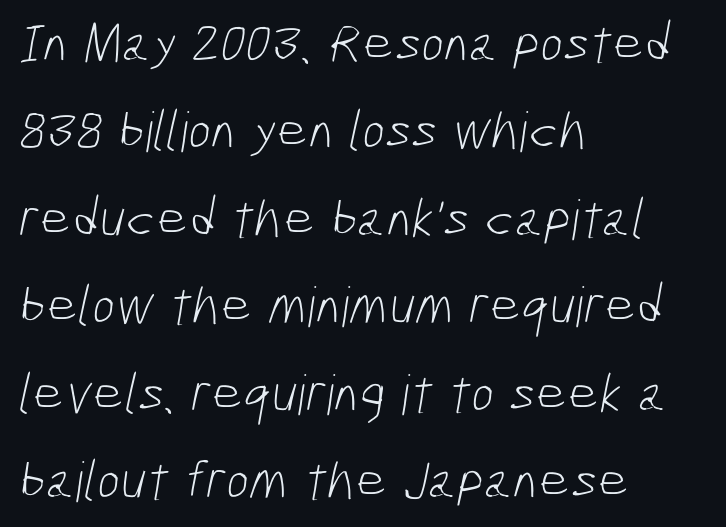
Q: Is the text bold? A: No.
Q: Is the typeface a serif or a sans-serif typeface? A: Sans-serif.
Q: Is the text underlined? A: No.
Q: How is the paragraph aligned? A: Left-aligned.
Q: Is the spacing between letters normal or unusually wide? A: Normal.
Q: Is the spacing between lines tight, normal or loose? A: Normal.
Q: Width (condensed, normal, or wide)? A: Condensed.
Q: Stroke contrast? A: Low.
Q: x-height? A: Medium.
Q: Monospaced? A: No.
